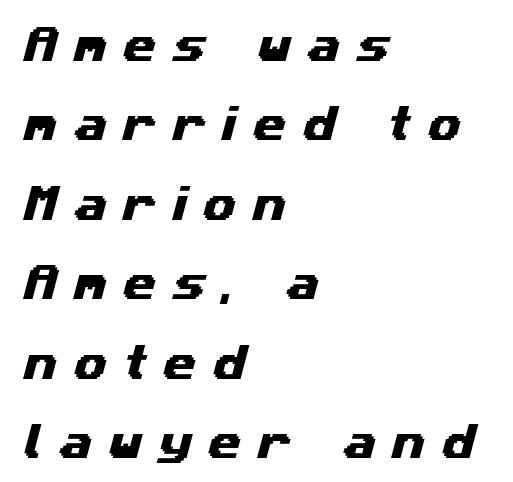
{"serif": "no", "width": "wide", "stroke_contrast": "medium", "x_height": "medium", "monospaced": "no", "underline": "no", "align": "left", "line_spacing": "loose", "line_spacing_ratio": 2.09, "letter_spacing": "wide", "letter_spacing_em": 0.43, "glyph_px": 38}
